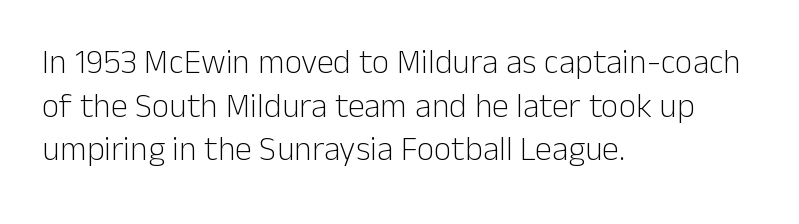
Check under the words: just untouched page. Caption: standard tracking, unaltered. Summary of vertical rhythm: regular, with standard interline spacing. This sample has the flowing, uneven cadence of proportional lettering. Typographically, this falls in the sans-serif category.
